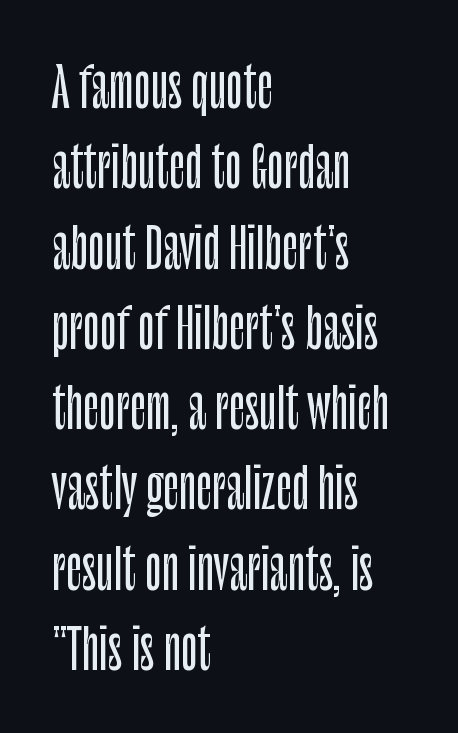
Italic? Not at all — the glyphs are vertical. You can tell from the bare stems that sans-serif type was used. You could call the tracking neutral — neither tight nor loose. Each line starts at the same left margin while the right side varies.
